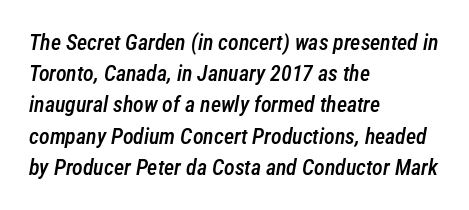
Typesetter's note: demi weight, one step under bold. The passage shown stacks its lines at a standard gap. Lines of text with bare space underneath. Notice how the passage keeps a crisp vertical edge on the left only. The text carries the slant typical of an italic or oblique font.
